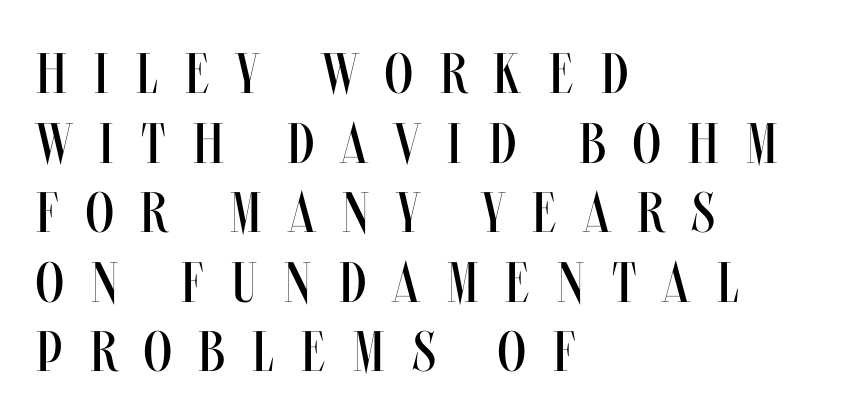
{"italic": "no", "bold": "no", "weight": "regular", "width": "condensed", "stroke_contrast": "medium", "x_height": "large", "monospaced": "no", "underline": "no", "align": "left", "line_spacing_ratio": 1.22, "letter_spacing": "wide", "letter_spacing_em": 0.48, "glyph_px": 57}
